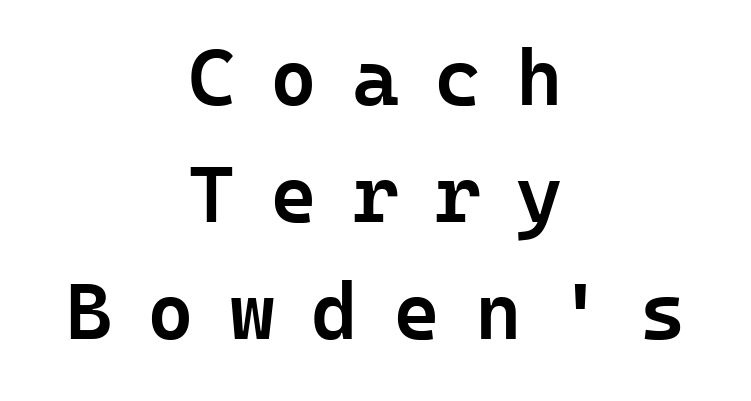
{"serif": "no", "italic": "no", "bold": "semi", "weight": "semibold", "width": "normal", "stroke_contrast": "low", "x_height": "medium", "monospaced": "yes", "underline": "no", "align": "center", "line_spacing": "normal", "line_spacing_ratio": 1.46, "letter_spacing": "wide", "letter_spacing_em": 0.44, "glyph_px": 80}
